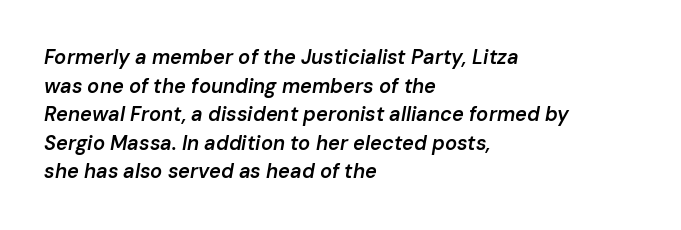
The image shows 20 px text type, italic (leaning right); set left-aligned, normal line spacing (1.43x), normal letter spacing, not underlined.
